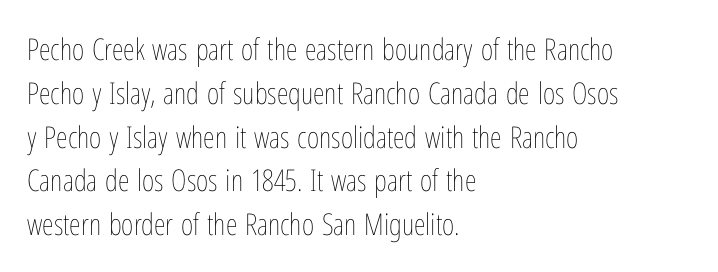
Underline: absent. Spacing verdict: proportional, widths tailored to each character. Each stroke keeps to a modest, everyday thickness or less. Posture: vertical. Horizontal bands of white between lines are of average thickness.
